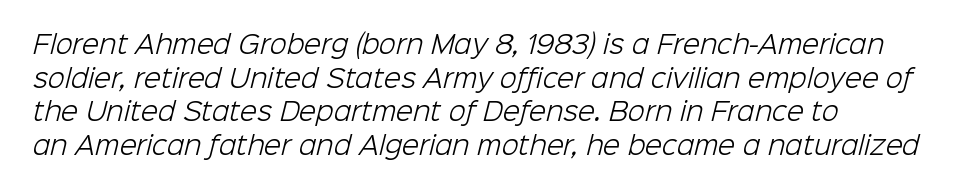
The rendering uses a moderate line-height, typical for paragraphs. Is the stroke heavy? The answer is a plain regular-or-lighter. Lines of text with bare space underneath. Default kerning and tracking; the words read as compact shapes.
